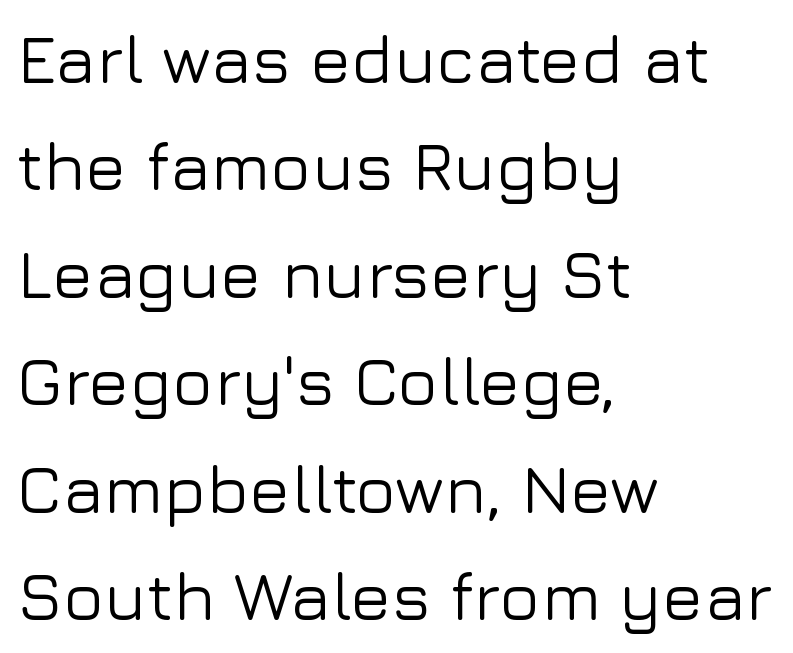
The image shows 68 px sans-serif type, upright; set left-aligned, normal line spacing (1.58x), normal letter spacing, not underlined; low stroke contrast and a medium x-height.
